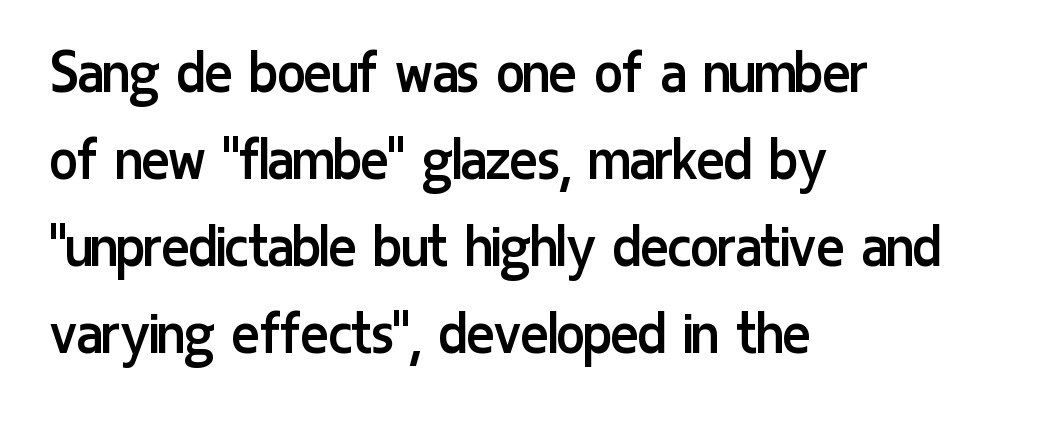
Regarding leading, the lines here are spaced in the standard way. Nothing unusual about the tracking: characters are spaced as the font intends. Unlike a traditional serif, this face leaves its strokes unadorned. The area under the type is left untouched. This sample is left-justified, so line endings fall wherever the words run out. Is the stroke heavy? The answer is a plain regular-or-lighter.
